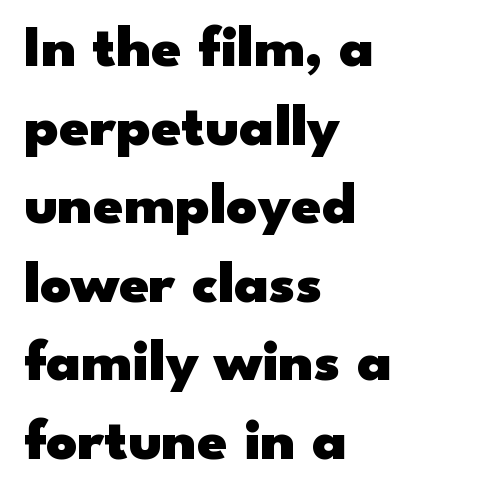
Heft: maximum for text — a bold. Style check: upright. Is the letter spacing exaggerated? No — it looks like the ordinary default. A typesetter would call this proportional, since set widths differ per character.
